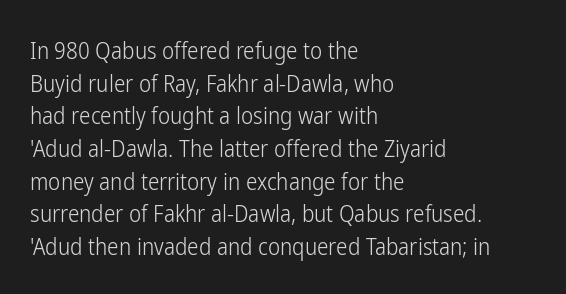
Characters follow at the spacing the type designer built in. The letterforms sit at book weight or below. Rendered with straight, roman letterforms. The rows are spaced the way most documents space them. The strip under each line holds only bare page.
